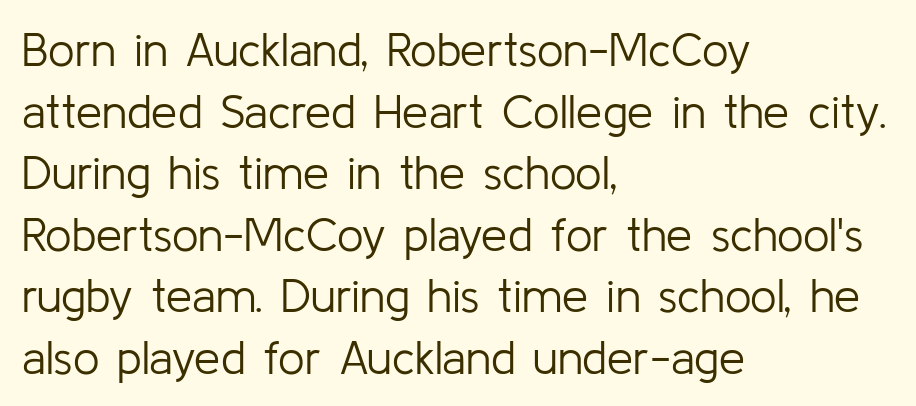
Q: Is the text bold? A: No.
Q: Is the text italic (slanted)? A: No, it is upright.
Q: Is the typeface a serif or a sans-serif typeface? A: Sans-serif.
Q: Is the text underlined? A: No.
Q: How is the paragraph aligned? A: Left-aligned.
Q: Is the spacing between letters normal or unusually wide? A: Normal.
Q: Is the spacing between lines tight, normal or loose? A: Normal.
Q: Width (condensed, normal, or wide)? A: Normal.
Q: Stroke contrast? A: Low.
Q: x-height? A: Medium.
Q: Monospaced? A: No.
